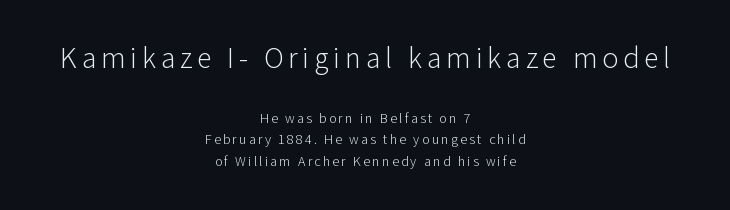
The image shows 30 px light sans-serif type, upright; set centered, normal line spacing (1.53x), not underlined; the first (top) block is 2.14x larger; low stroke contrast and a medium x-height.
